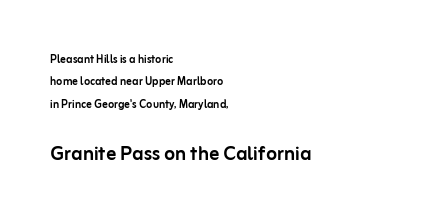
{"italic": "no", "underline": "no", "align": "left", "line_spacing": "normal", "line_spacing_ratio": 1.59, "letter_spacing": "normal", "letter_spacing_em": 0.0, "larger_block": "second", "size_ratio": 1.79, "glyph_px": 25}
